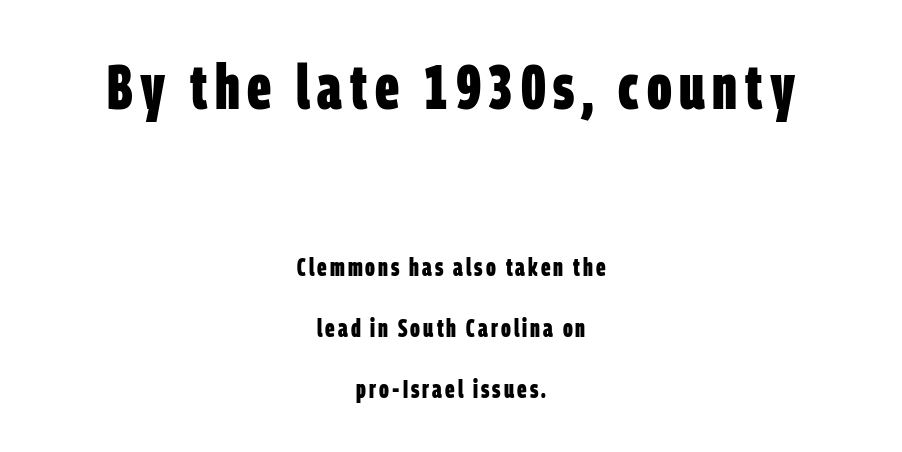
{"serif": "no", "bold": "yes", "weight": "bold", "width": "condensed", "stroke_contrast": "low", "x_height": "large", "monospaced": "no", "underline": "no", "align": "center", "line_spacing": "loose", "line_spacing_ratio": 2.43, "larger_block": "first", "size_ratio": 2.52, "glyph_px": 63}
